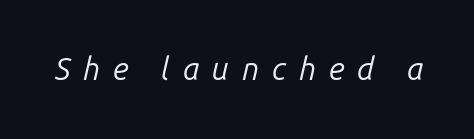
The image shows 31 px regular-weight type, italic (leaning right); set unusually wide letter spacing (+0.41 em), not underlined; low stroke contrast and a medium x-height.
